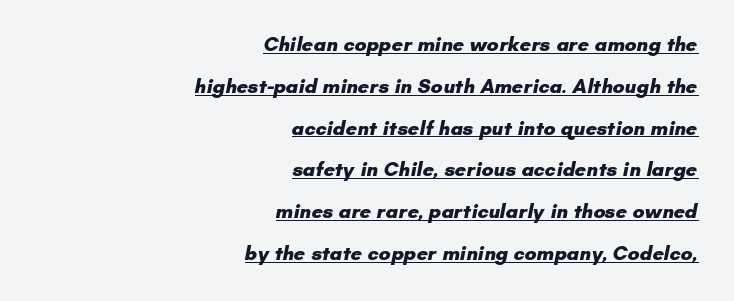
Underlined type. What's the leading like? Stretched, with rows far apart. The setting favours the right margin, as signatures and pull-quotes sometimes do. Strokes here are thick enough to call this a true bold. Look at the tracking — it's just the regular setting, nothing added.
